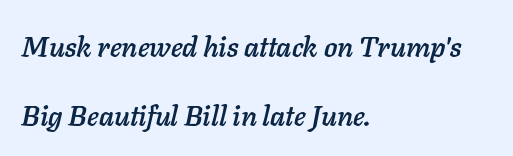
{"italic": "yes", "lean": "right", "slant_degrees": 11, "width": "normal", "stroke_contrast": "low", "x_height": "medium", "monospaced": "no", "underline": "no", "align": "left", "line_spacing": "loose", "line_spacing_ratio": 2.46, "letter_spacing": "normal", "letter_spacing_em": 0.0, "glyph_px": 28}
